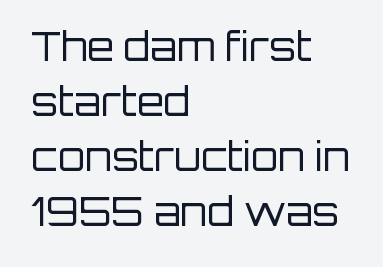
A typesetter would call this leading conventional body-copy spacing. Is the letter spacing exaggerated? No — it looks like the ordinary default. A typesetter would call this proportional, since set widths differ per character. The strokes are not fattened; the text isn't bold. No word sits above an underline.
